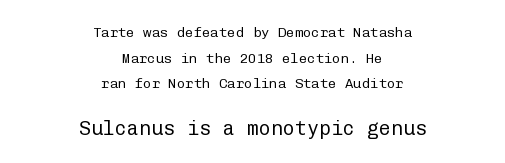
The image shows 20 px text type, upright; set centered, line spacing 1.83x, normal letter spacing, not underlined; the second (bottom) block is 1.43x larger.
